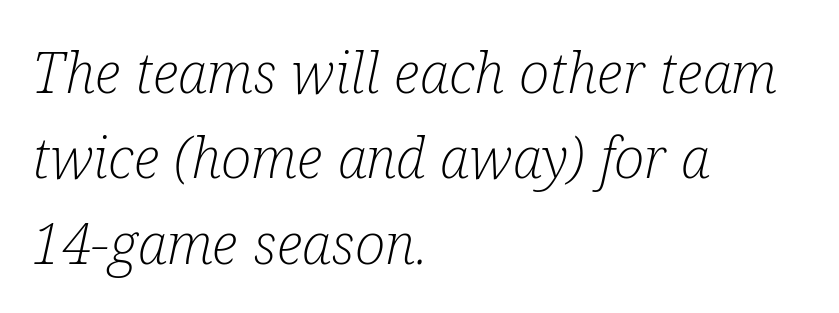
Q: Is the text bold? A: No.
Q: Is the text italic (slanted)? A: Yes, it leans right by about 12 degrees.
Q: Is the typeface a serif or a sans-serif typeface? A: Serif.
Q: Is the text underlined? A: No.
Q: How is the paragraph aligned? A: Left-aligned.
Q: Is the spacing between letters normal or unusually wide? A: Normal.
Q: Is the spacing between lines tight, normal or loose? A: Normal.
Q: Width (condensed, normal, or wide)? A: Condensed.
Q: Stroke contrast? A: Low.
Q: x-height? A: Medium.
Q: Monospaced? A: No.
